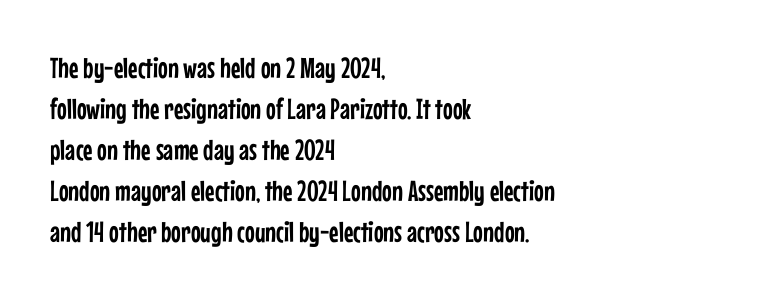
The image shows 29 px condensed sans-serif type, upright; set left-aligned, normal line spacing (1.41x), normal letter spacing, not underlined; low stroke contrast and a medium x-height.
